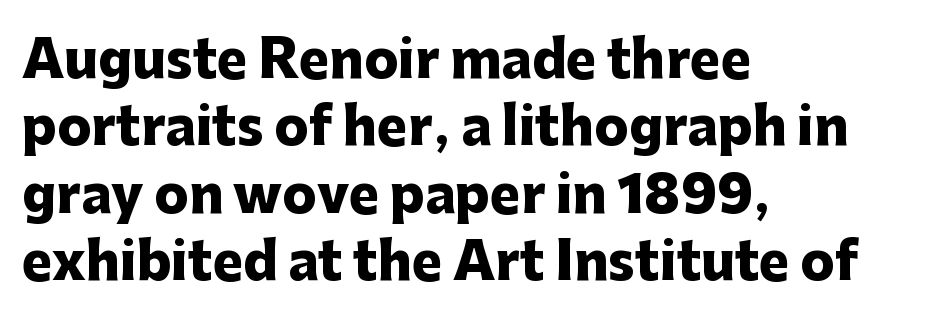
{"serif": "no", "italic": "no", "bold": "yes", "weight": "heavy", "width": "normal", "stroke_contrast": "low", "x_height": "medium", "monospaced": "no", "underline": "no", "align": "left", "line_spacing": "normal", "line_spacing_ratio": 1.32, "letter_spacing": "normal", "letter_spacing_em": 0.0, "glyph_px": 51}
